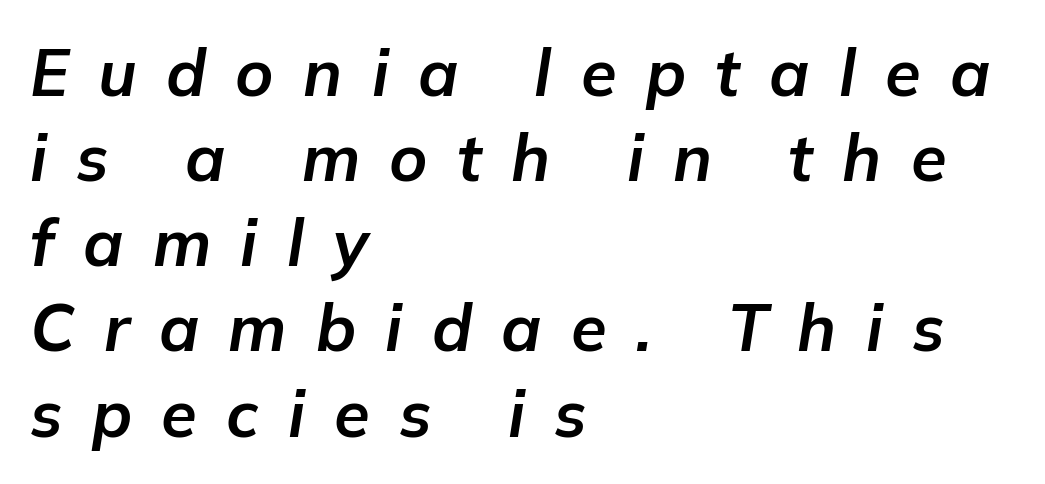
Line spacing here is normal. A student would call this left alignment; a typographer would say flush left, rag right. Think of a printed novel: that variable character pitch is what you see here. Each row of text sits above clean, open space. Caption: bold face, heavy strokes.
